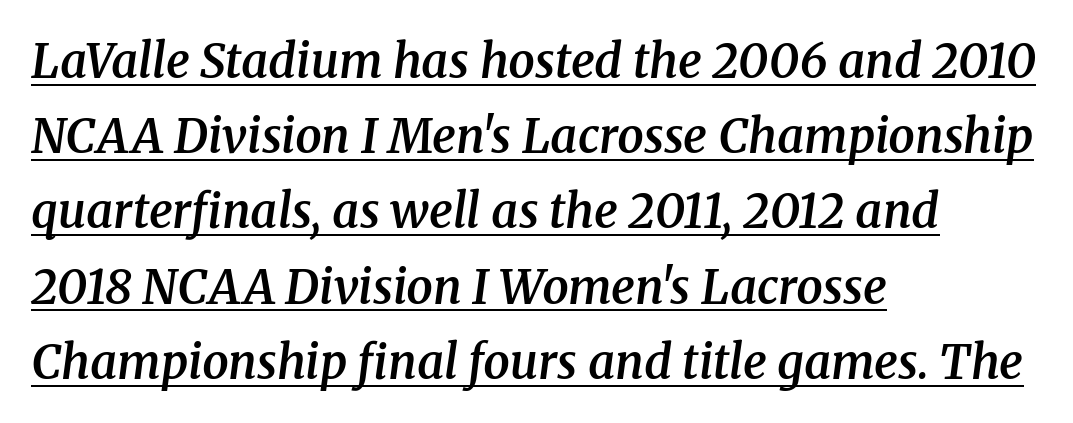
Q: Is the text bold? A: Semi-bold.
Q: Is the text italic (slanted)? A: Yes, it leans right by about 8 degrees.
Q: Is the typeface a serif or a sans-serif typeface? A: Serif.
Q: Is the text underlined? A: Yes.
Q: How is the paragraph aligned? A: Left-aligned.
Q: Is the spacing between letters normal or unusually wide? A: Normal.
Q: Is the spacing between lines tight, normal or loose? A: Normal.
Q: Width (condensed, normal, or wide)? A: Normal.
Q: Stroke contrast? A: Medium.
Q: x-height? A: Medium.
Q: Monospaced? A: No.
